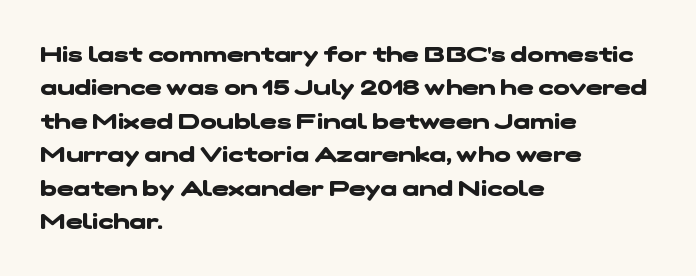
The image shows 22 px bold type; set left-aligned, normal line spacing (1.52x), normal letter spacing, not underlined.
